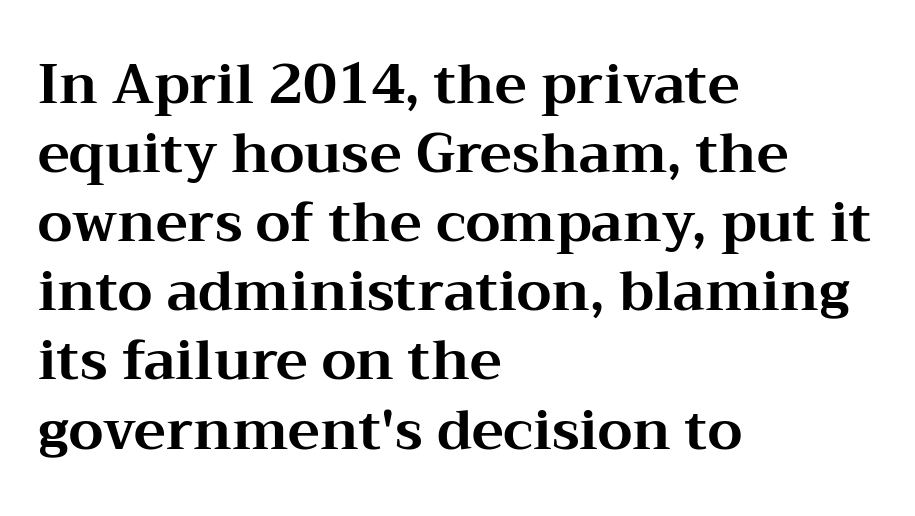
Q: Is the text bold? A: Yes.
Q: Is the text italic (slanted)? A: No, it is upright.
Q: Is the typeface a serif or a sans-serif typeface? A: Serif.
Q: Is the text underlined? A: No.
Q: How is the paragraph aligned? A: Left-aligned.
Q: Is the spacing between letters normal or unusually wide? A: Normal.
Q: Is the spacing between lines tight, normal or loose? A: Normal.
Q: Width (condensed, normal, or wide)? A: Wide.
Q: Stroke contrast? A: Medium.
Q: x-height? A: Medium.
Q: Monospaced? A: No.
